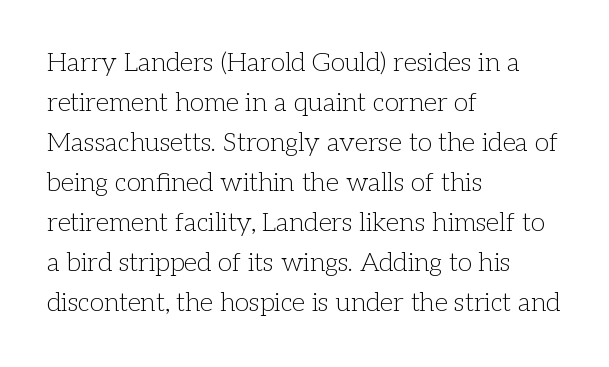
Q: Is the text bold? A: No.
Q: Is the text italic (slanted)? A: No, it is upright.
Q: Is the text underlined? A: No.
Q: How is the paragraph aligned? A: Left-aligned.
Q: Is the spacing between letters normal or unusually wide? A: Normal.
Q: Is the spacing between lines tight, normal or loose? A: Normal.
